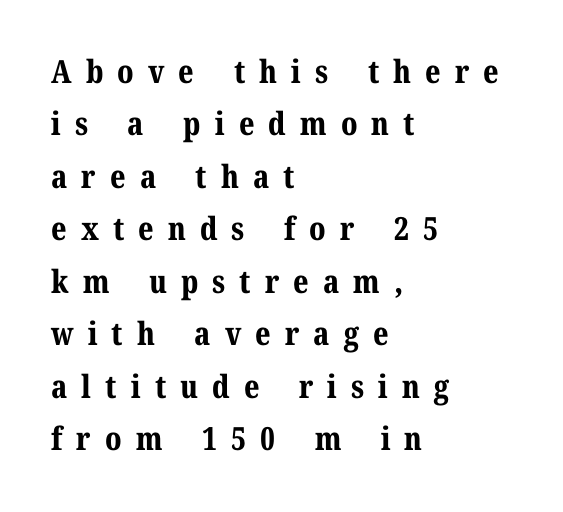
The image shows 32 px bold serif type, upright; set left-aligned, normal line spacing (1.64x), unusually wide letter spacing (+0.44 em), not underlined; medium stroke contrast and a medium x-height.
